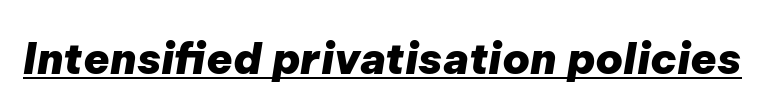
The typesetting leans heavy: a genuine bold. Rendered with sloped, italic letterforms. Decoration check: the copy is underlined. A typesetter would call this zero additional tracking. You could not count columns in this text — the font is proportionally spaced.
